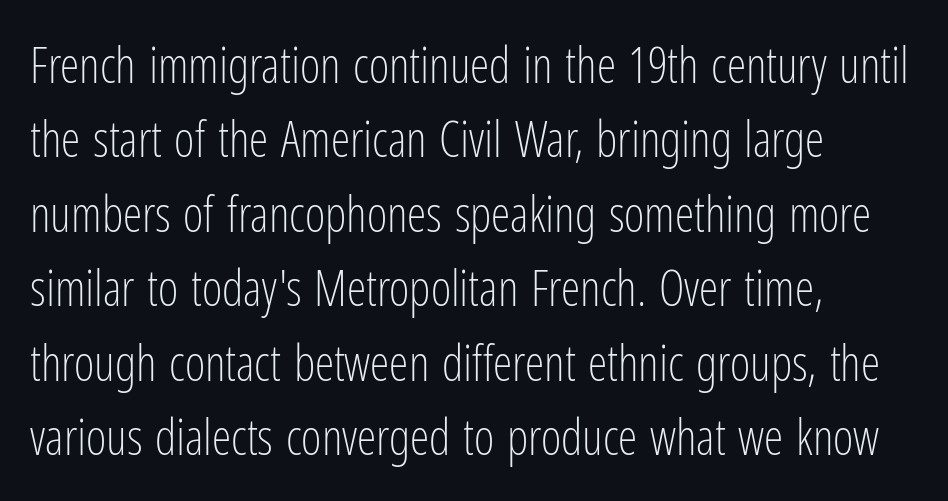
The image shows 49 px light, condensed sans-serif type, upright; set left-aligned, normal line spacing (1.52x), normal letter spacing, not underlined; low stroke contrast and a medium x-height.
